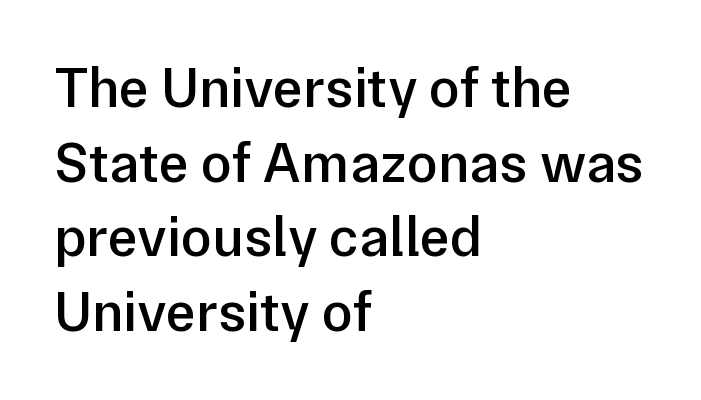
The image shows 57 px semibold sans-serif type, upright; set left-aligned, normal line spacing (1.31x), normal letter spacing, not underlined; low stroke contrast and a medium x-height.
